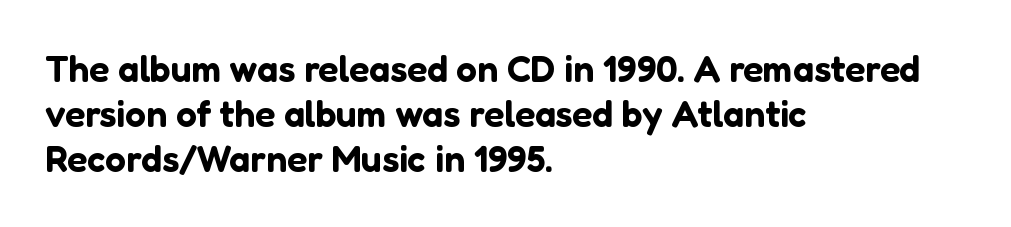
The image shows 37 px sans-serif type, upright; set left-aligned, line spacing 1.22x, normal letter spacing, not underlined; low stroke contrast and a medium x-height.
